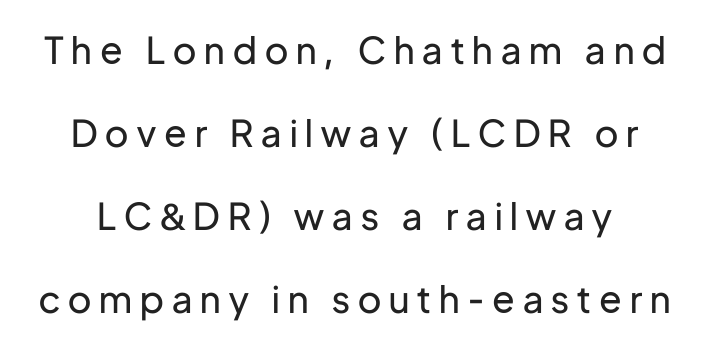
{"serif": "no", "italic": "no", "bold": "no", "weight": "regular", "width": "normal", "stroke_contrast": "low", "x_height": "medium", "monospaced": "no", "underline": "no", "line_spacing": "loose", "line_spacing_ratio": 2.24, "letter_spacing": "wide", "letter_spacing_em": 0.22, "glyph_px": 37}
